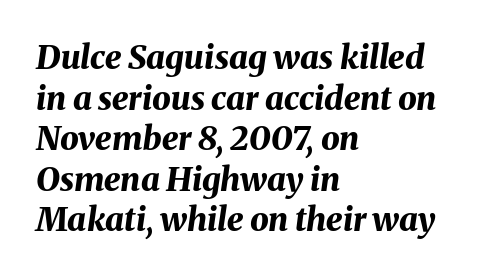
{"italic": "yes", "lean": "right", "slant_degrees": 8, "bold": "yes", "weight": "bold", "width": "normal", "stroke_contrast": "medium", "x_height": "medium", "monospaced": "no", "underline": "no", "align": "left", "line_spacing_ratio": 1.23, "letter_spacing": "normal", "letter_spacing_em": 0.0, "glyph_px": 33}
